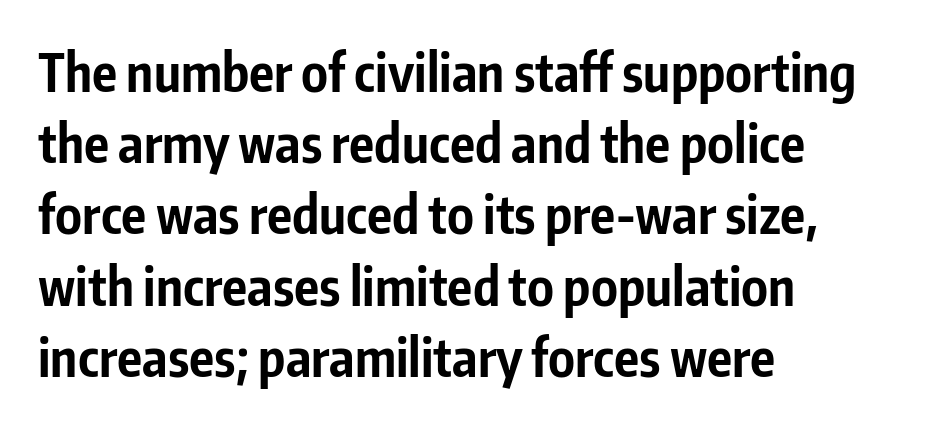
The image shows 52 px bold, condensed sans-serif type, upright; set left-aligned, normal line spacing (1.37x), normal letter spacing, not underlined; low stroke contrast and a medium x-height.
